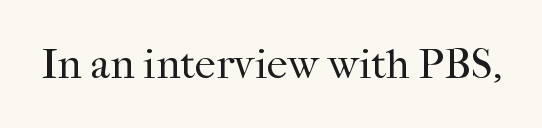
The image shows 42 px regular-weight serif type, upright; set normal letter spacing, not underlined; high stroke contrast and a medium x-height.
